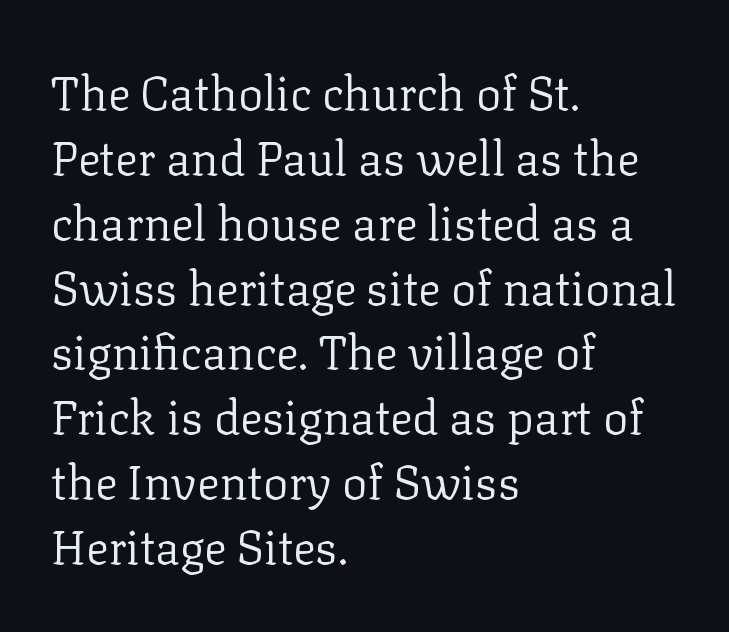
Q: Is the text bold? A: No.
Q: Is the text italic (slanted)? A: No, it is upright.
Q: Is the typeface a serif or a sans-serif typeface? A: Serif.
Q: Is the text underlined? A: No.
Q: How is the paragraph aligned? A: Left-aligned.
Q: Is the spacing between letters normal or unusually wide? A: Normal.
Q: Is the spacing between lines tight, normal or loose? A: Normal.
Q: Width (condensed, normal, or wide)? A: Normal.
Q: Stroke contrast? A: Low.
Q: x-height? A: Medium.
Q: Monospaced? A: No.
